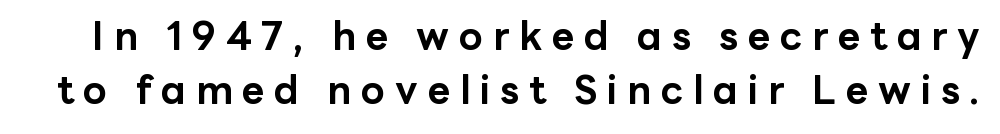
The image shows 39 px bold sans-serif type, upright; set normal line spacing (1.38x), unusually wide letter spacing (+0.25 em), not underlined; low stroke contrast and a medium x-height.
